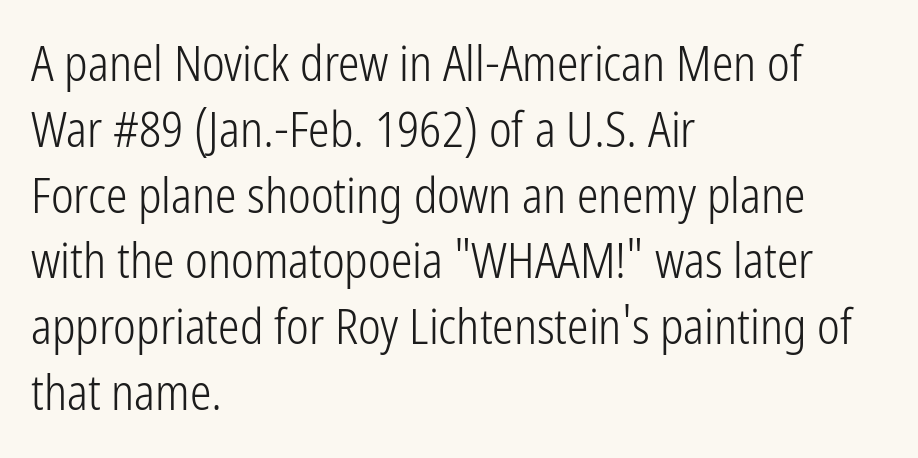
Q: Is the text bold? A: No.
Q: Is the text italic (slanted)? A: No, it is upright.
Q: Is the typeface a serif or a sans-serif typeface? A: Sans-serif.
Q: Is the text underlined? A: No.
Q: How is the paragraph aligned? A: Left-aligned.
Q: Is the spacing between letters normal or unusually wide? A: Normal.
Q: Is the spacing between lines tight, normal or loose? A: Normal.
Q: Width (condensed, normal, or wide)? A: Condensed.
Q: Stroke contrast? A: Low.
Q: x-height? A: Medium.
Q: Monospaced? A: No.
